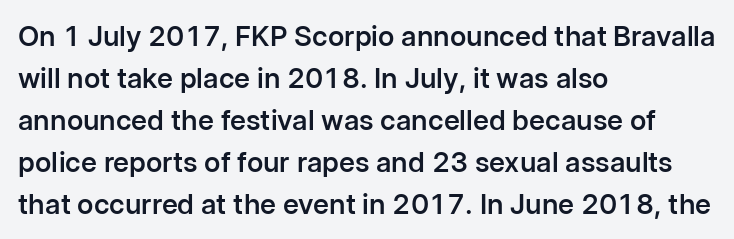
The image shows 28 px semibold sans-serif type, upright; set left-aligned, normal line spacing (1.5x), normal letter spacing, not underlined; low stroke contrast and a medium x-height.
